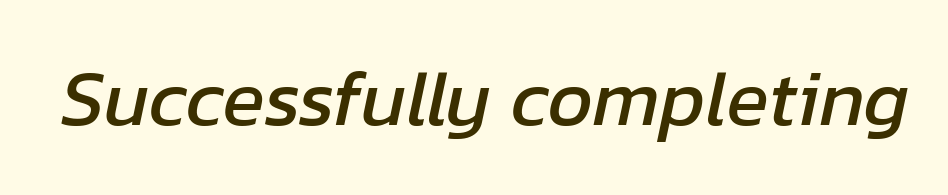
The image shows 78 px text type, italic (leaning right); set normal letter spacing, not underlined; low stroke contrast and a medium x-height.
